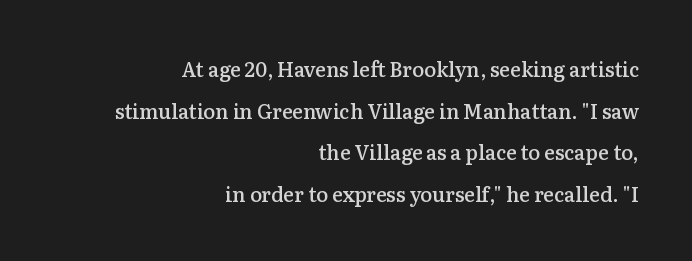
{"italic": "no", "bold": "semi", "underline": "no", "align": "right", "line_spacing": "loose", "line_spacing_ratio": 2.08, "letter_spacing": "normal", "letter_spacing_em": 0.0, "glyph_px": 20}
